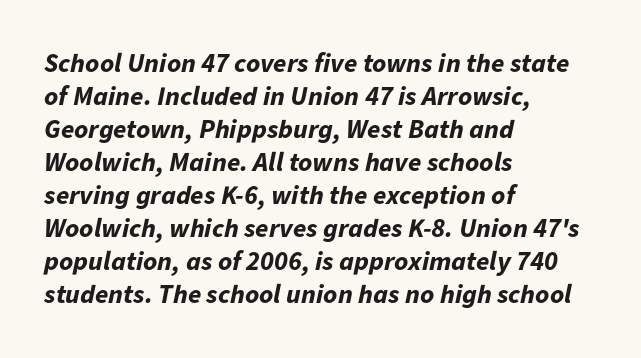
Q: Is the text bold? A: Yes.
Q: Is the text italic (slanted)? A: Yes, it leans right by about 11 degrees.
Q: Is the text underlined? A: No.
Q: How is the paragraph aligned? A: Left-aligned.
Q: Is the spacing between letters normal or unusually wide? A: Normal.
